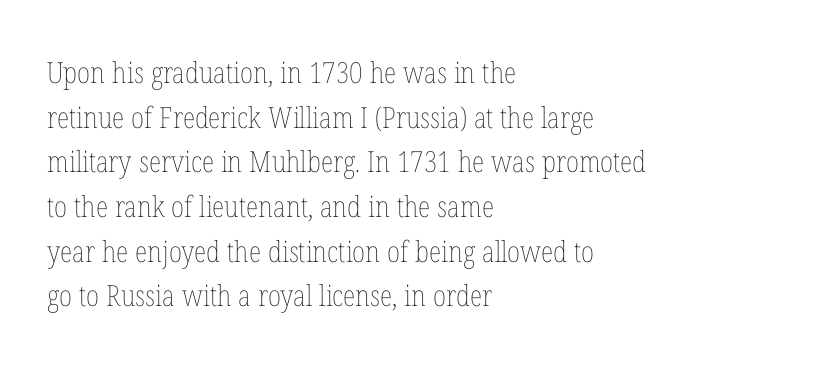
It's the straight-up-and-down kind of type. The rendering uses natural spacing where letterforms have individual widths. Ink coverage per letter is moderate at most. The space beneath each line is pristine and unruled. Each word holds together tightly as a unit, with standard inter-letter gaps. Summary of vertical rhythm: regular, with standard interline spacing.
